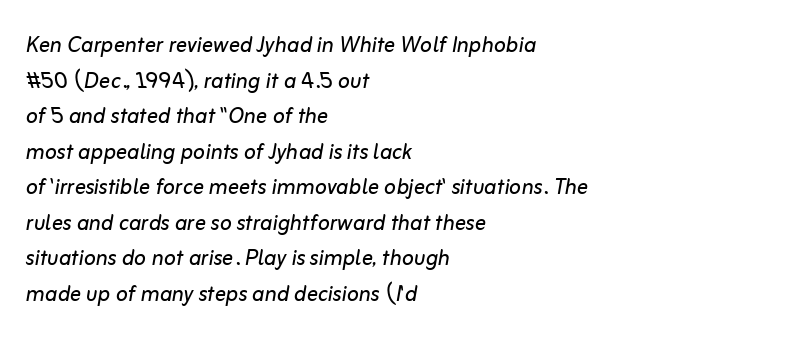
The image shows 28 px regular-weight type, italic (leaning right); set left-aligned, normal line spacing (1.27x), normal letter spacing, not underlined; low stroke contrast and a medium x-height.
